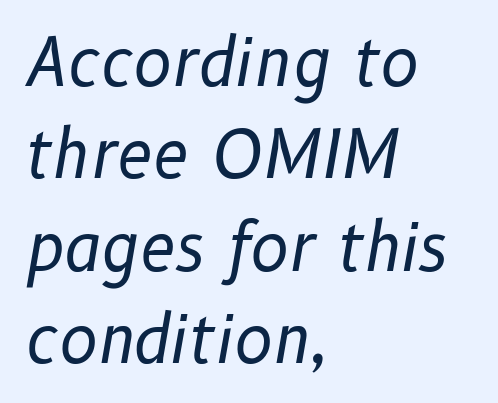
Vertically, the passage feels balanced, rows spaced as you'd expect. Rendered with sloped, italic letterforms. A typesetter would call this proportional, since set widths differ per character. Compared with typical body copy, the letter spacing here is the same. Weight class: somewhere from thin through regular.
